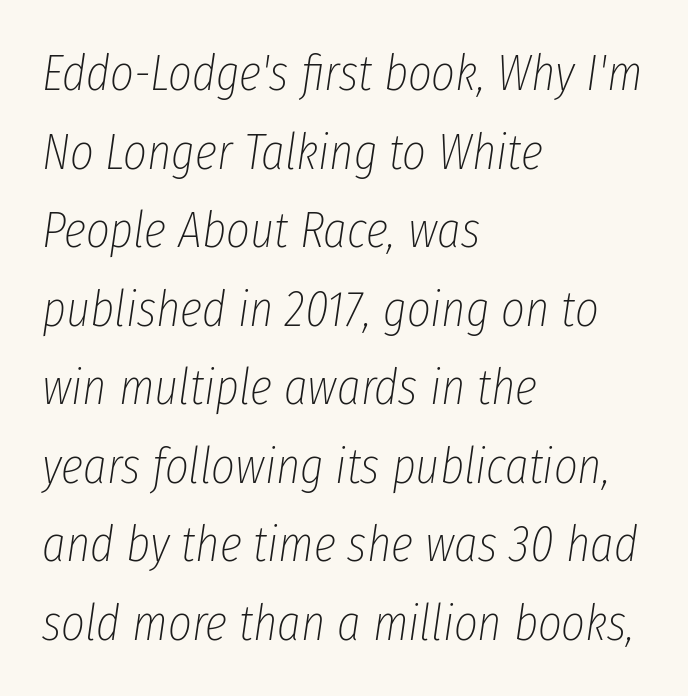
Q: Is the text bold? A: No.
Q: Is the text italic (slanted)? A: Yes, it leans right by about 8 degrees.
Q: Is the text underlined? A: No.
Q: How is the paragraph aligned? A: Left-aligned.
Q: Is the spacing between letters normal or unusually wide? A: Normal.
Q: Is the spacing between lines tight, normal or loose? A: Normal.
Q: Width (condensed, normal, or wide)? A: Condensed.
Q: Stroke contrast? A: Low.
Q: x-height? A: Medium.
Q: Monospaced? A: No.
